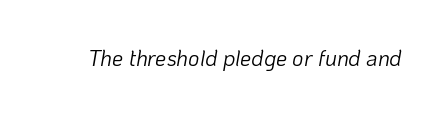
The image shows 22 px text type, italic (leaning right); set normal letter spacing, not underlined.
